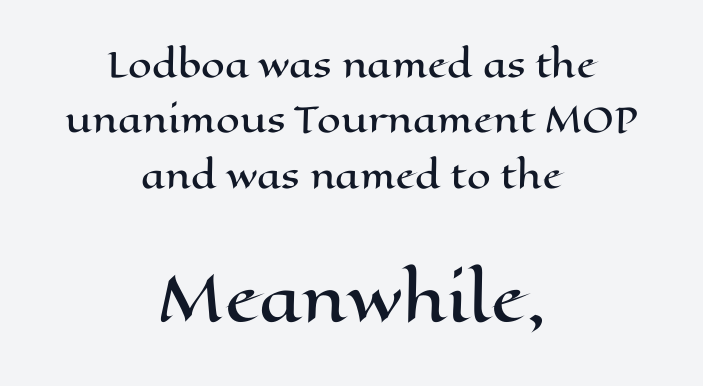
Q: Is the text italic (slanted)? A: No, it is upright.
Q: Is the text underlined? A: No.
Q: How is the paragraph aligned? A: Centered.
Q: Is the spacing between letters normal or unusually wide? A: Normal.
Q: Is the spacing between lines tight, normal or loose? A: Normal.
Q: Which block of text is set in a larger size, the first (top) or the second (bottom)? A: The second (bottom) one.
Q: Width (condensed, normal, or wide)? A: Wide.
Q: Stroke contrast? A: High.
Q: x-height? A: Medium.
Q: Monospaced? A: No.
